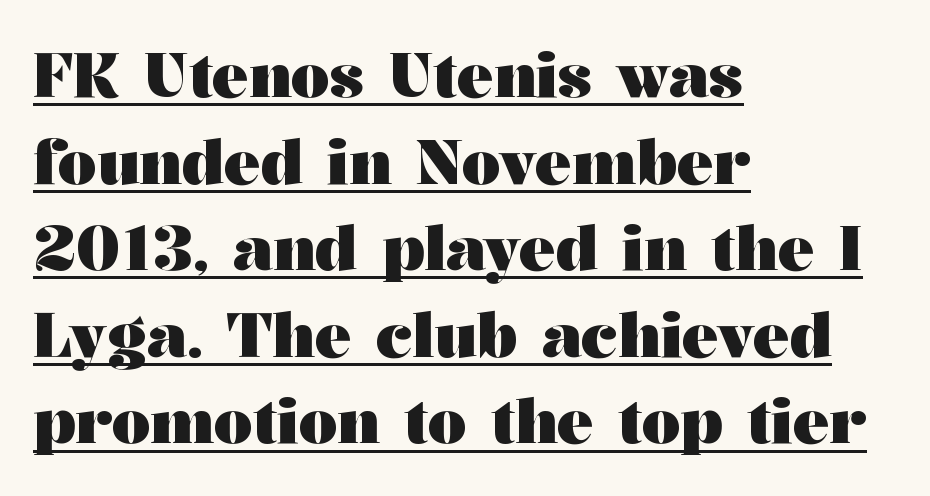
{"serif": "yes", "italic": "no", "bold": "yes", "weight": "heavy", "width": "wide", "stroke_contrast": "medium", "x_height": "medium", "monospaced": "no", "underline": "yes", "align": "left", "line_spacing": "normal", "line_spacing_ratio": 1.42, "letter_spacing": "normal", "letter_spacing_em": 0.0, "glyph_px": 61}
